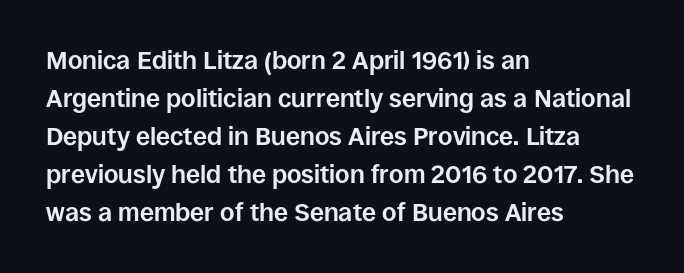
The image shows 25 px bold type, upright; set left-aligned, normal line spacing (1.52x), normal letter spacing, not underlined.
